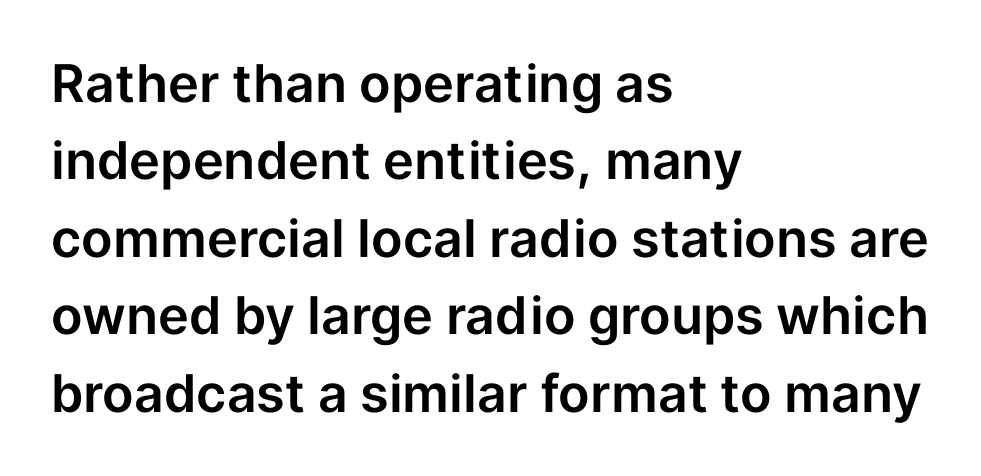
Short and long lines alike share a common starting point at left. Descender tails drop into unmarked territory. These lines sit exactly where default settings would place them. This rendering employs a face without finishing strokes, i.e., a sans-serif. No extra tracking has been applied to these lines.
